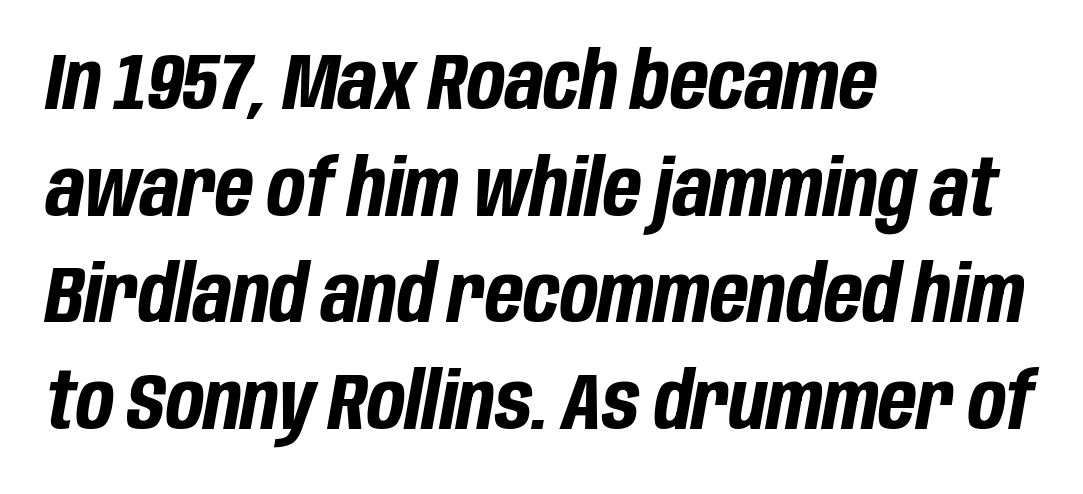
{"italic": "yes", "lean": "right", "slant_degrees": 10, "bold": "yes", "weight": "bold", "width": "condensed", "stroke_contrast": "low", "x_height": "large", "monospaced": "no", "underline": "no", "align": "left", "line_spacing": "normal", "line_spacing_ratio": 1.35, "letter_spacing": "normal", "letter_spacing_em": 0.0, "glyph_px": 79}
